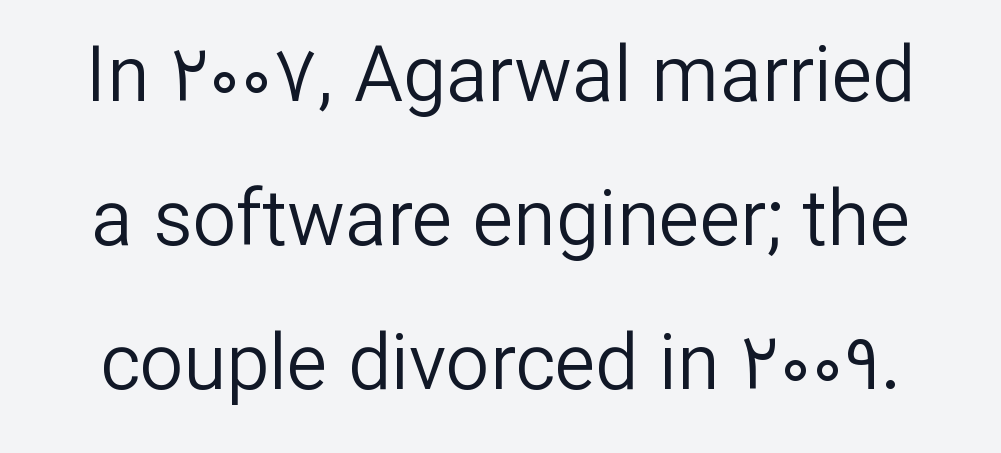
{"serif": "no", "italic": "no", "bold": "no", "weight": "regular", "width": "normal", "stroke_contrast": "low", "x_height": "medium", "monospaced": "no", "underline": "no", "line_spacing_ratio": 1.87, "letter_spacing": "normal", "letter_spacing_em": 0.0, "glyph_px": 77}
